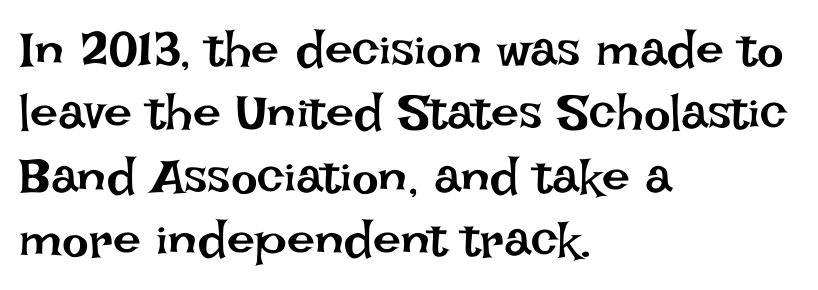
Q: Is the text bold? A: No.
Q: Is the text italic (slanted)? A: No, it is upright.
Q: Is the text underlined? A: No.
Q: How is the paragraph aligned? A: Left-aligned.
Q: Is the spacing between letters normal or unusually wide? A: Normal.
Q: Is the spacing between lines tight, normal or loose? A: Normal.
Q: Width (condensed, normal, or wide)? A: Normal.
Q: Stroke contrast? A: Low.
Q: x-height? A: Large.
Q: Monospaced? A: No.
